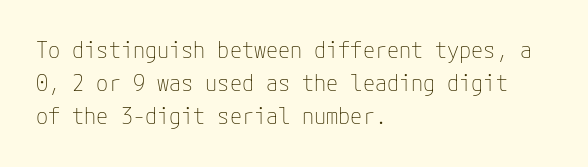
Q: Is the text bold? A: No.
Q: Is the text italic (slanted)? A: No, it is upright.
Q: Is the text underlined? A: No.
Q: How is the paragraph aligned? A: Left-aligned.
Q: Is the spacing between letters normal or unusually wide? A: Normal.
Q: Is the spacing between lines tight, normal or loose? A: Normal.
